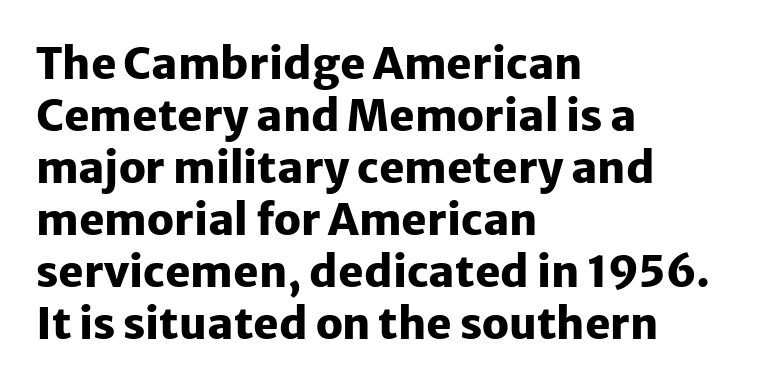
Q: Is the text bold? A: Yes.
Q: Is the text italic (slanted)? A: No, it is upright.
Q: Is the typeface a serif or a sans-serif typeface? A: Sans-serif.
Q: Is the text underlined? A: No.
Q: How is the paragraph aligned? A: Left-aligned.
Q: Is the spacing between letters normal or unusually wide? A: Normal.
Q: Width (condensed, normal, or wide)? A: Normal.
Q: Stroke contrast? A: Low.
Q: x-height? A: Medium.
Q: Monospaced? A: No.
